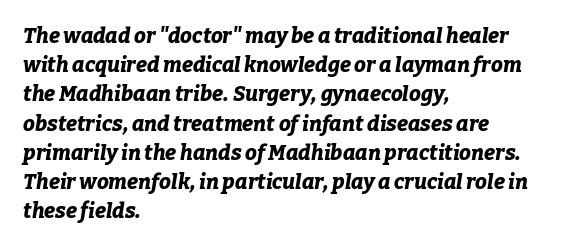
Bare-footed words on every line. The passage is arranged the way most books set body copy — flush left. Students, this is bold: see how much ink each stroke carries. The leading is moderate, giving the passage an even texture. Slanted lettering throughout. The tracking reads as untouched default to a designer's eye.
